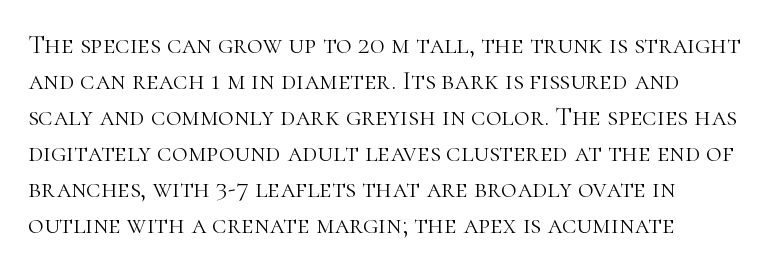
The image shows 27 px text type, upright; set normal line spacing (1.33x), normal letter spacing, not underlined.
